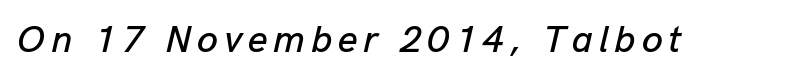
Q: Is the text italic (slanted)? A: Yes, it leans right by about 13 degrees.
Q: Is the text underlined? A: No.
Q: Width (condensed, normal, or wide)? A: Normal.
Q: Stroke contrast? A: Low.
Q: x-height? A: Medium.
Q: Monospaced? A: No.
